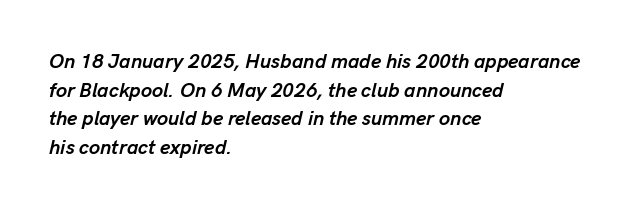
Heavy-handed strokes throughout: this text is bold. The gap between lines stays unmarked. Caption: multi-line text, flush left, ragged right. Tracking here is standard; glyphs follow each other at the usual distance. Emphasis-style slanted type is in use.
